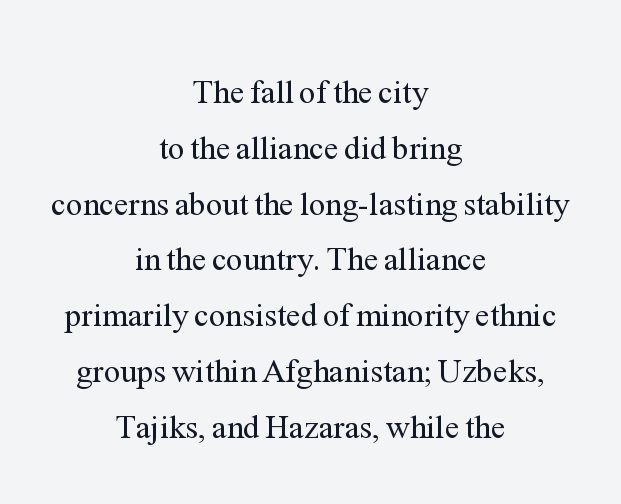
The image shows 33 px regular-weight serif type, upright; set centered, normal line spacing (1.69x), normal letter spacing, not underlined; medium stroke contrast and a medium x-height.
